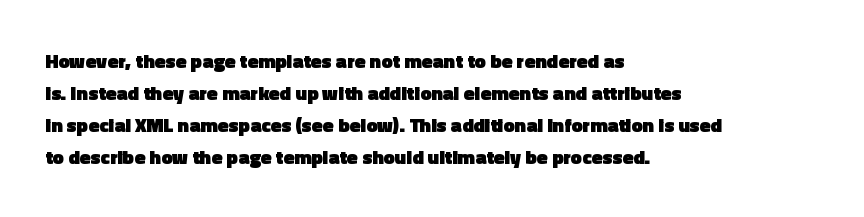
{"italic": "no", "bold": "yes", "underline": "no", "align": "left", "line_spacing": "normal", "line_spacing_ratio": 1.6, "letter_spacing": "normal", "letter_spacing_em": 0.0, "glyph_px": 20}
